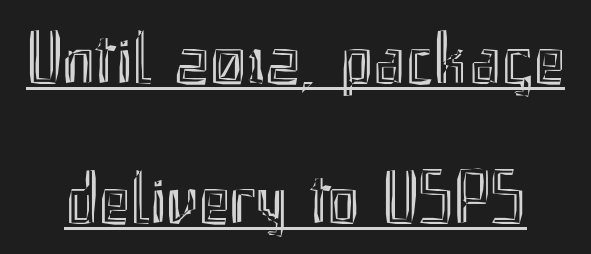
Notice how the stems are strictly vertical — no italics here. The lettering is marked with a stroke running underneath it. Tracking value appears to be zero — textbook default spacing. Varying glyph widths throughout — classic text-font behaviour.
